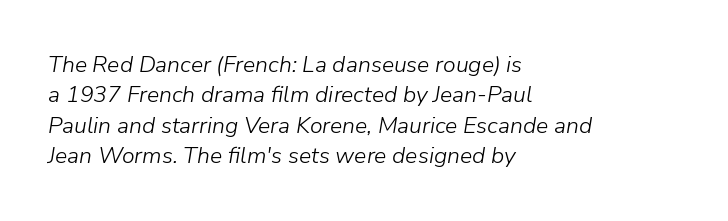
A quiet, ordinary-to-light weight characterises the typeface. The lines are quadded left. Evenly set lines give the paragraph a standard silhouette. Quick note: italic. The foot of each line stays bare and open.
